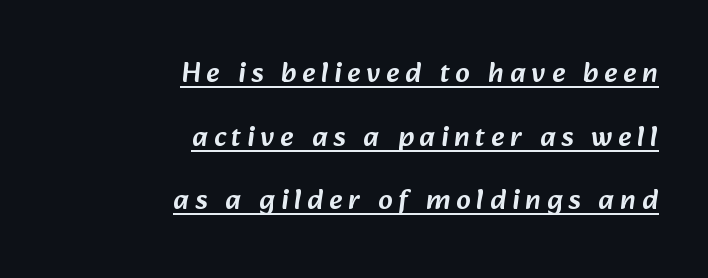
{"serif": "no", "width": "normal", "stroke_contrast": "low", "x_height": "medium", "monospaced": "no", "underline": "yes", "align": "right", "line_spacing": "loose", "line_spacing_ratio": 2.19, "letter_spacing": "wide", "letter_spacing_em": 0.2, "glyph_px": 29}
